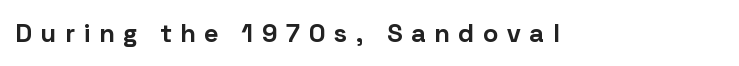
The image shows 26 px bold type, upright; set unusually wide letter spacing (+0.34 em), not underlined.
